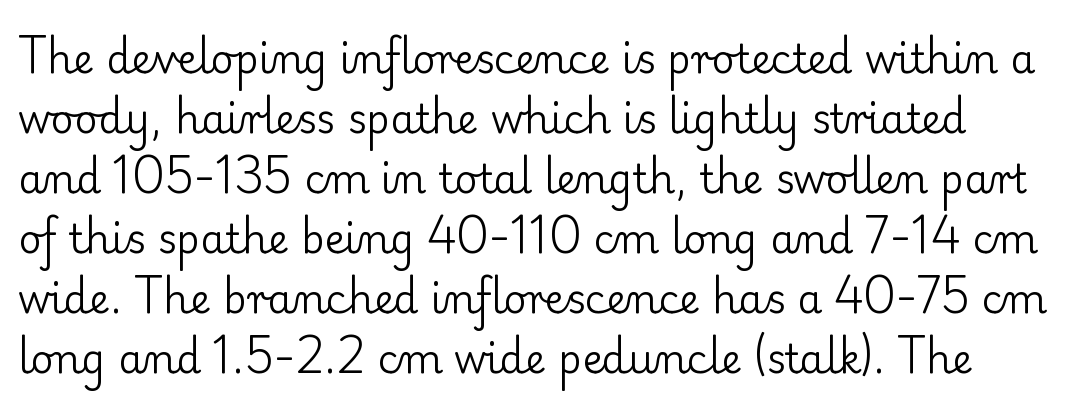
The image shows 40 px regular-weight serif type, upright; set normal line spacing (1.5x), normal letter spacing, not underlined; low stroke contrast and a small x-height.
